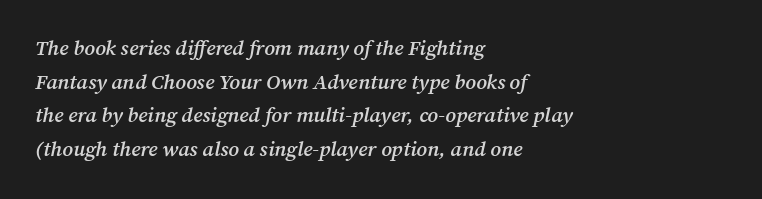
Q: Is the text bold? A: Semi-bold.
Q: Is the text italic (slanted)? A: Yes, it leans right by about 12 degrees.
Q: Is the text underlined? A: No.
Q: How is the paragraph aligned? A: Left-aligned.
Q: Is the spacing between letters normal or unusually wide? A: Normal.
Q: Is the spacing between lines tight, normal or loose? A: Normal.
